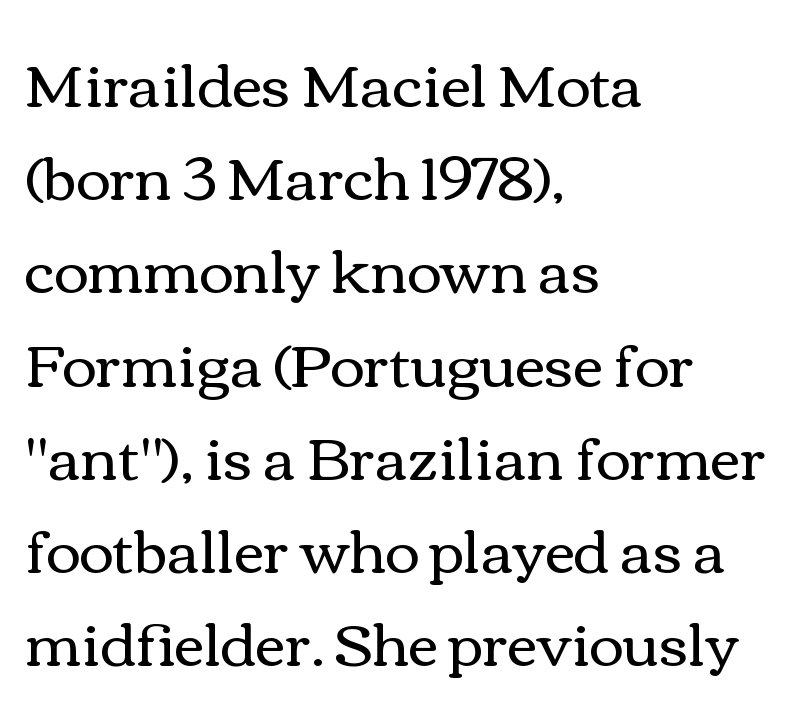
Q: Is the text bold? A: No.
Q: Is the text italic (slanted)? A: No, it is upright.
Q: Is the text underlined? A: No.
Q: How is the paragraph aligned? A: Left-aligned.
Q: Is the spacing between letters normal or unusually wide? A: Normal.
Q: Is the spacing between lines tight, normal or loose? A: Normal.
Q: Width (condensed, normal, or wide)? A: Wide.
Q: x-height? A: Medium.
Q: Monospaced? A: No.
